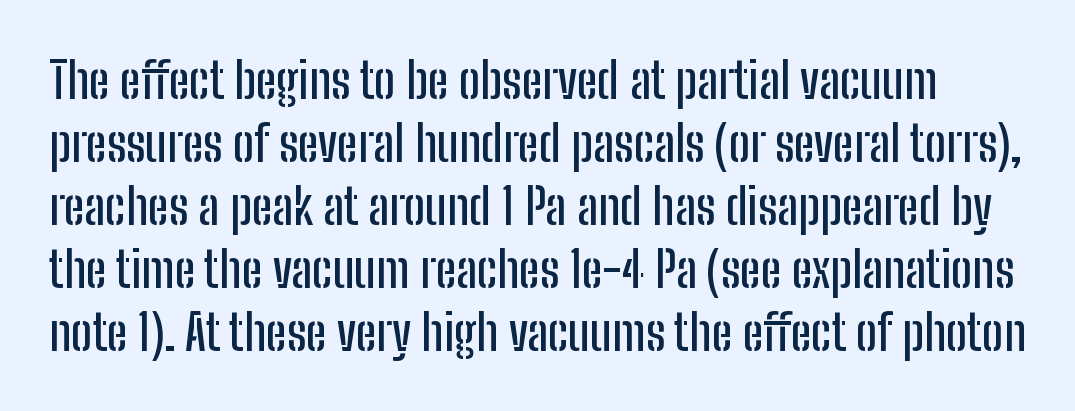
These lines are composed in type without serifs. The passage shown is not underscored anywhere. These lines are rendered in a variable-pitch font. One glance says typical: line gaps are just what's usual. The gaps between neighbouring characters are ordinary and unremarkable. In terms of posture, this sample is upright.
